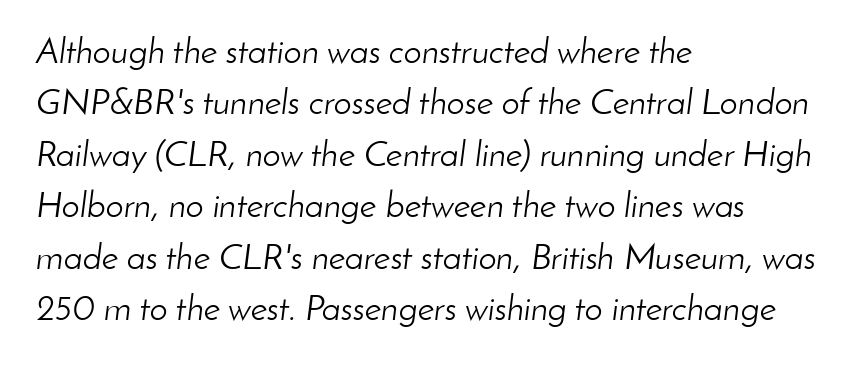
The image shows 36 px light type, italic (leaning right); set left-aligned, normal line spacing (1.43x), normal letter spacing, not underlined; low stroke contrast and a small x-height.
